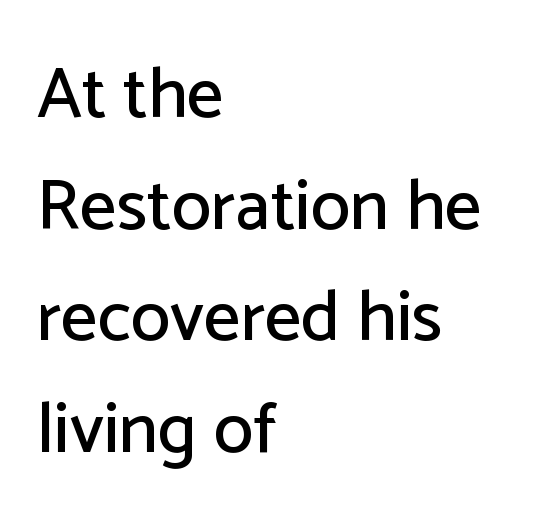
The image shows 72 px sans-serif type, upright; set left-aligned, normal line spacing (1.55x), normal letter spacing, not underlined; low stroke contrast and a medium x-height.
